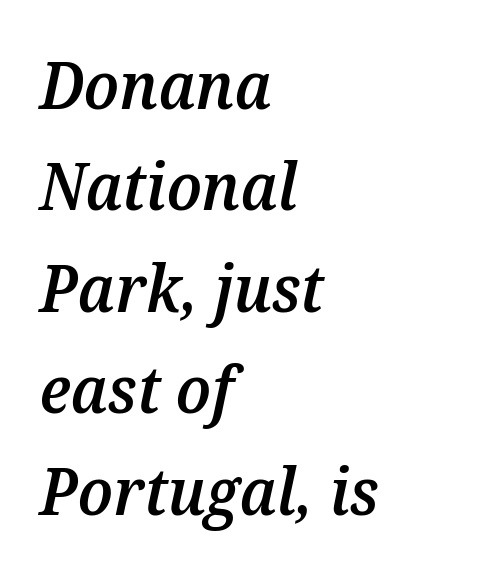
The image shows 65 px semibold type, italic (leaning right); set left-aligned, normal line spacing (1.56x), normal letter spacing, not underlined; medium stroke contrast and a medium x-height.
